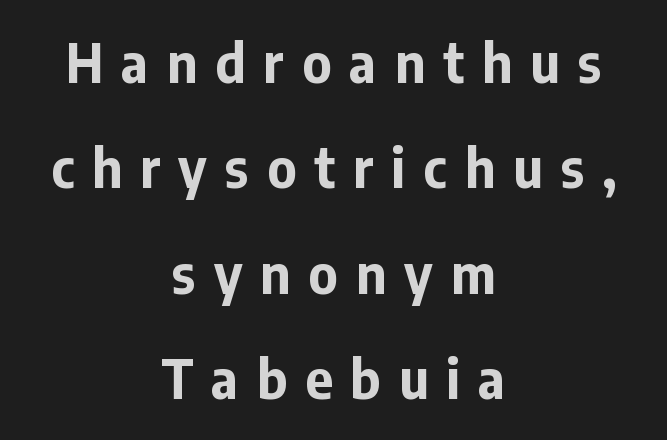
Q: Is the text bold? A: Yes.
Q: Is the text italic (slanted)? A: No, it is upright.
Q: Is the typeface a serif or a sans-serif typeface? A: Sans-serif.
Q: Is the text underlined? A: No.
Q: How is the paragraph aligned? A: Centered.
Q: Is the spacing between letters normal or unusually wide? A: Unusually wide.
Q: Is the spacing between lines tight, normal or loose? A: Loose.
Q: Width (condensed, normal, or wide)? A: Normal.
Q: Stroke contrast? A: Low.
Q: x-height? A: Medium.
Q: Monospaced? A: No.
